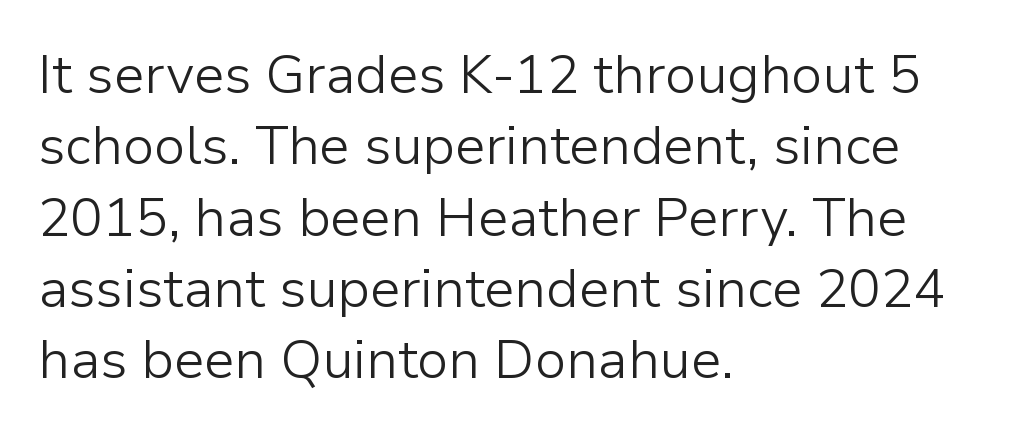
The image shows 54 px light sans-serif type, upright; set left-aligned, normal line spacing (1.32x), normal letter spacing, not underlined; low stroke contrast and a medium x-height.
